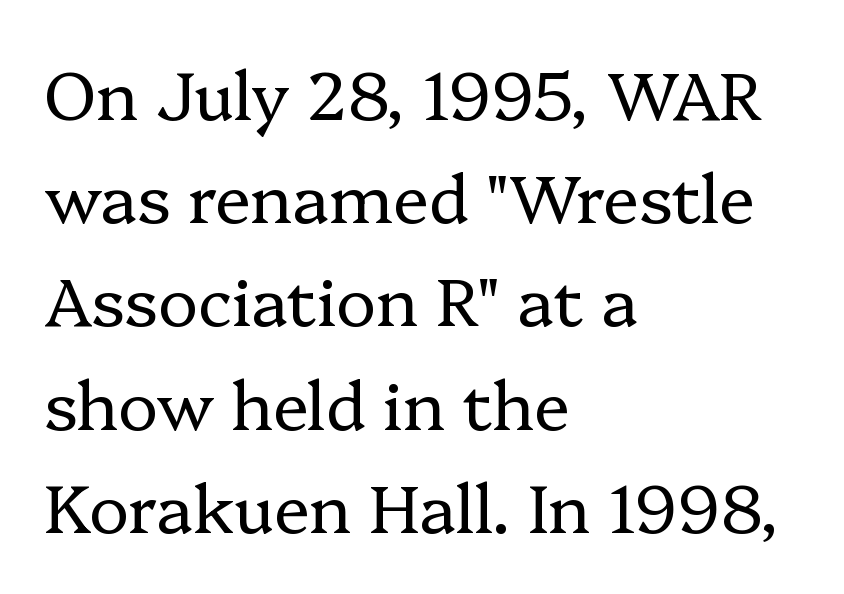
Character widths vary here, with narrow letters taking less room than wide ones. This sample is left-justified, so line endings fall wherever the words run out. The area under the type is left untouched. Look at the bottom of the vertical strokes: they flare into serifs here.
